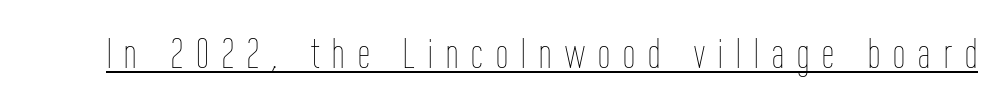
Q: Is the text bold? A: No.
Q: Is the text italic (slanted)? A: No, it is upright.
Q: Is the text underlined? A: Yes.
Q: Is the spacing between letters normal or unusually wide? A: Unusually wide.
Q: Width (condensed, normal, or wide)? A: Condensed.
Q: Stroke contrast? A: Low.
Q: x-height? A: Medium.
Q: Monospaced? A: No.
